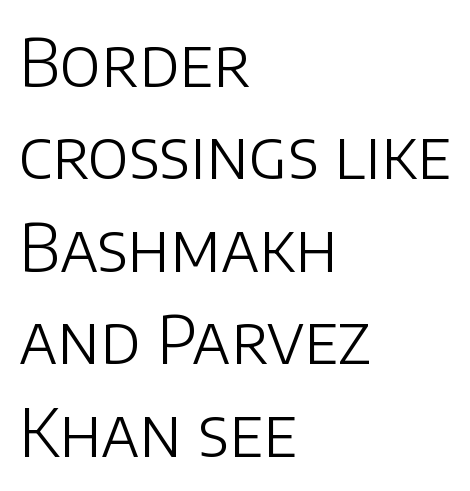
The image shows 66 px light sans-serif type, upright; set left-aligned, normal line spacing (1.4x), normal letter spacing, not underlined; low stroke contrast and a large x-height.
